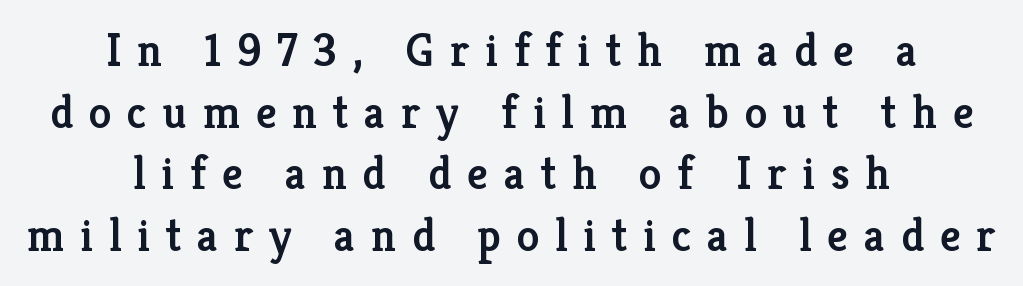
Here the designer chose a conventional face with non-uniform glyph widths. This is the regular roman posture of the typeface. The line texture is sparse and dotted thanks to wide tracking. Does the copy run flush right? No — it is centered line by line. Font category for this specimen: serif. Anything drawn beneath the words? Only blank space.
